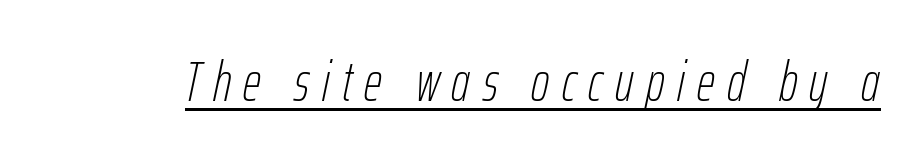
{"italic": "yes", "lean": "right", "slant_degrees": 12, "bold": "no", "weight": "thin", "width": "condensed", "stroke_contrast": "low", "x_height": "medium", "monospaced": "no", "underline": "yes", "letter_spacing": "wide", "letter_spacing_em": 0.22, "glyph_px": 56}
